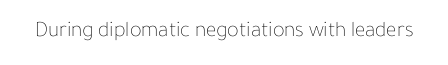
The image shows 22 px text type, upright; set normal letter spacing, not underlined.
